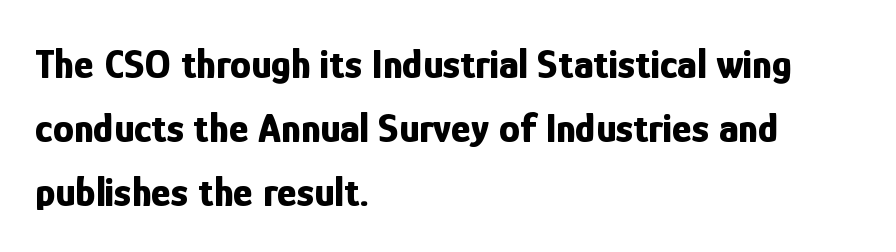
Descenders are the only things crossing below the line. Characters remain perfectly vertical along every line. Line starts are locked; line ends wander. Each letter keeps its own natural width here, so spacing adapts to shape. The letters carry no serifs — their stems end cleanly without finishing strokes.
